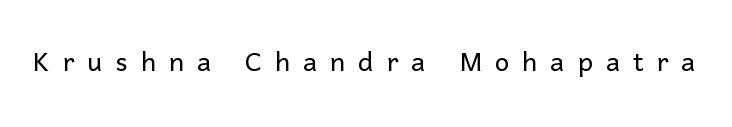
{"serif": "no", "italic": "no", "bold": "no", "weight": "light", "width": "normal", "stroke_contrast": "low", "x_height": "medium", "monospaced": "no", "underline": "no", "letter_spacing": "wide", "letter_spacing_em": 0.37, "glyph_px": 35}
